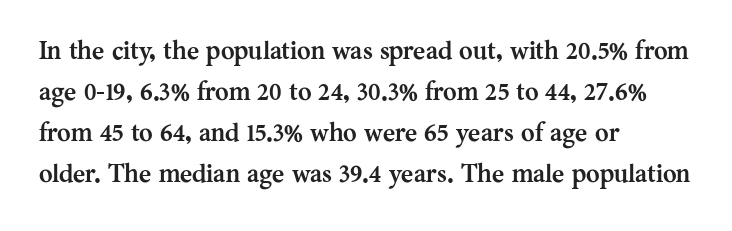
{"italic": "no", "bold": "yes", "underline": "no", "align": "left", "line_spacing": "normal", "line_spacing_ratio": 1.58, "letter_spacing": "normal", "letter_spacing_em": 0.0, "glyph_px": 26}
